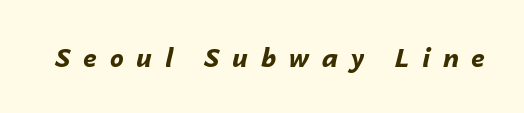
{"italic": "yes", "lean": "right", "slant_degrees": 14, "bold": "yes", "underline": "no", "letter_spacing": "wide", "letter_spacing_em": 0.5, "glyph_px": 25}
